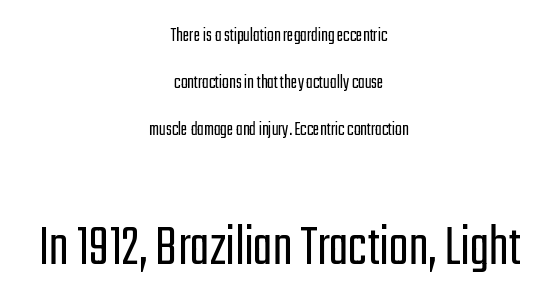
Type style note: lacks serifs. Whoever set this made the second block the dominant, larger element. Caption: multi-line text, centered on the measure. Designer's note — italics off, roman on. Is this a fixed-width face? No — the glyphs have proportional, varying widths. Beneath every word, the page is bare.
